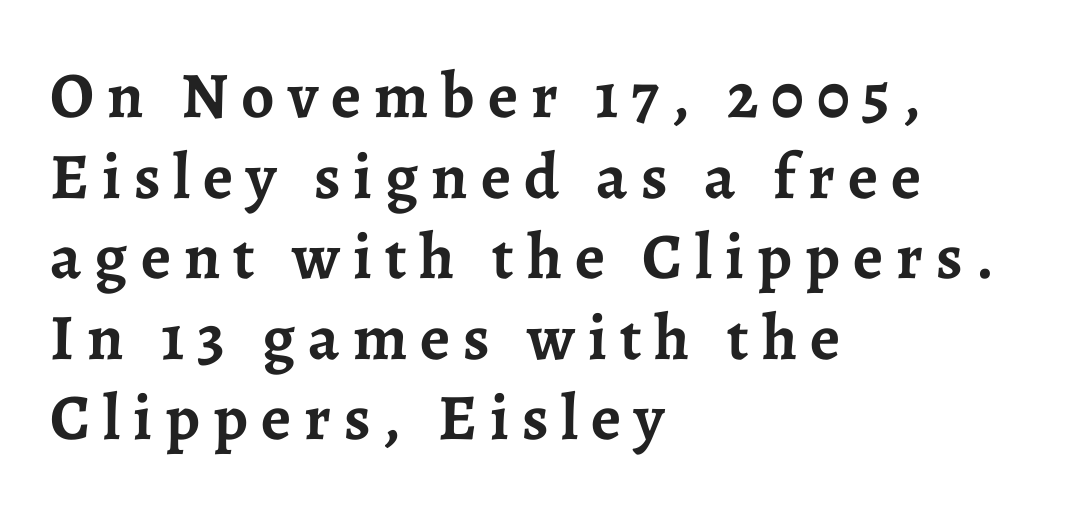
Q: Is the text bold? A: Yes.
Q: Is the text italic (slanted)? A: No, it is upright.
Q: Is the typeface a serif or a sans-serif typeface? A: Serif.
Q: Is the text underlined? A: No.
Q: How is the paragraph aligned? A: Left-aligned.
Q: Is the spacing between letters normal or unusually wide? A: Unusually wide.
Q: Width (condensed, normal, or wide)? A: Normal.
Q: Stroke contrast? A: Low.
Q: x-height? A: Medium.
Q: Monospaced? A: No.
